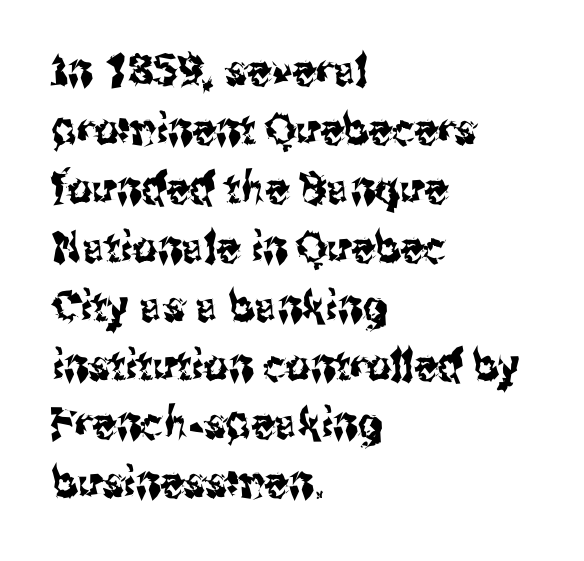
Honestly, the letter spacing is just normal — you wouldn't notice it. A classic flush-left, rag-right setting is used for this passage. Looks like regular typesetting: each glyph gets only the width it needs. The block of text has a typical density, with ordinary space between rows. Classification — sans serif.
